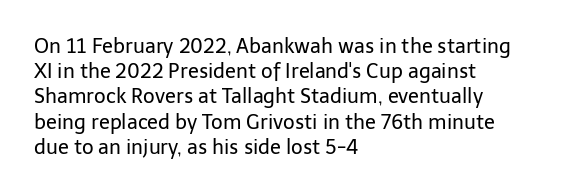
How would I describe the line gaps? Plain and ordinary. Stem width sits at or under what a default text font uses. Posture: straight, roman, zero tilt. Underlining? Definitely not there. How are the letters spaced? Ordinarily, with no added tracking. Alignment: flush left.
